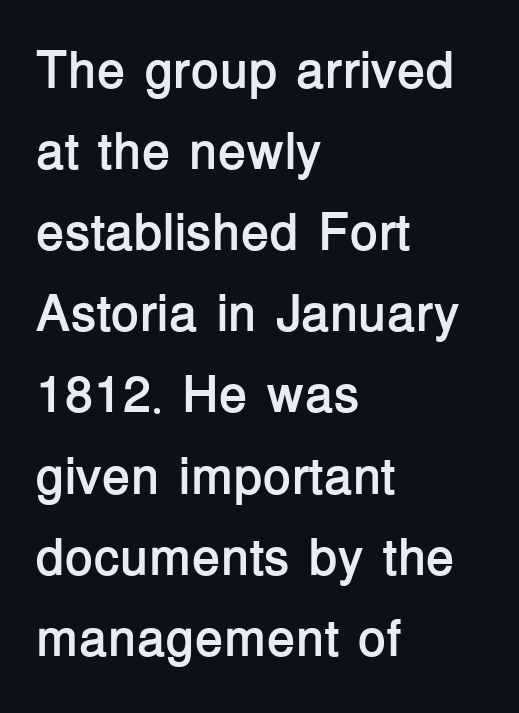
{"serif": "no", "italic": "no", "bold": "yes", "weight": "semibold", "width": "normal", "stroke_contrast": "low", "x_height": "medium", "monospaced": "no", "underline": "no", "align": "left", "line_spacing": "normal", "line_spacing_ratio": 1.56, "letter_spacing": "normal", "letter_spacing_em": 0.0, "glyph_px": 52}
